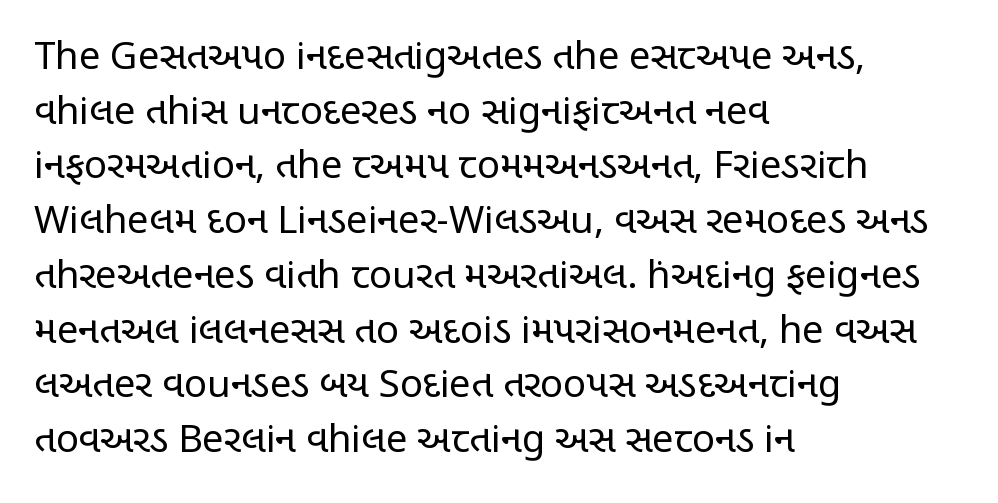
Q: Is the text bold? A: No.
Q: Is the text italic (slanted)? A: No, it is upright.
Q: Is the typeface a serif or a sans-serif typeface? A: Sans-serif.
Q: Is the text underlined? A: No.
Q: How is the paragraph aligned? A: Left-aligned.
Q: Is the spacing between letters normal or unusually wide? A: Normal.
Q: Is the spacing between lines tight, normal or loose? A: Normal.
Q: Width (condensed, normal, or wide)? A: Condensed.
Q: Stroke contrast? A: Low.
Q: x-height? A: Large.
Q: Monospaced? A: No.
